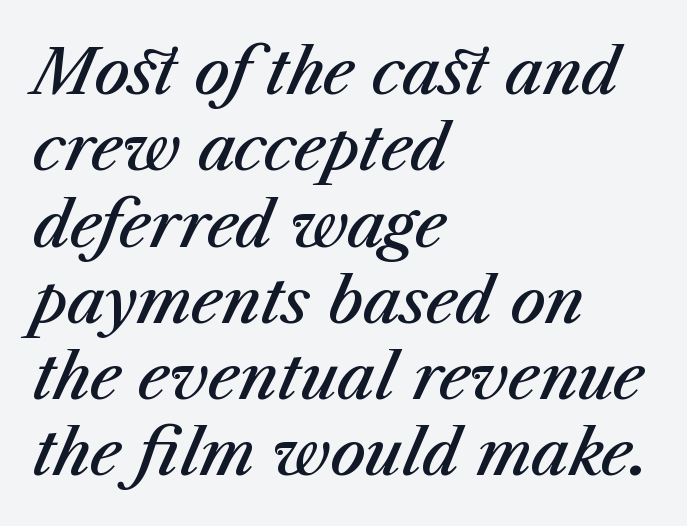
Q: Is the text bold? A: Semi-bold.
Q: Is the text italic (slanted)? A: Yes, it leans right by about 23 degrees.
Q: Is the text underlined? A: No.
Q: How is the paragraph aligned? A: Left-aligned.
Q: Is the spacing between letters normal or unusually wide? A: Normal.
Q: Width (condensed, normal, or wide)? A: Normal.
Q: Stroke contrast? A: Medium.
Q: x-height? A: Medium.
Q: Monospaced? A: No.
